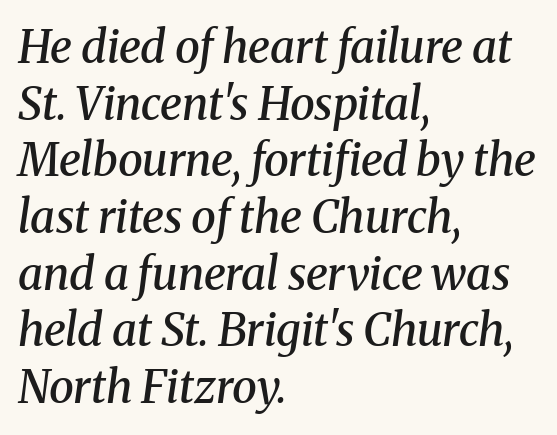
Q: Is the text bold? A: Semi-bold.
Q: Is the text italic (slanted)? A: Yes, it leans right by about 8 degrees.
Q: Is the typeface a serif or a sans-serif typeface? A: Serif.
Q: Is the text underlined? A: No.
Q: How is the paragraph aligned? A: Left-aligned.
Q: Is the spacing between letters normal or unusually wide? A: Normal.
Q: Is the spacing between lines tight, normal or loose? A: Normal.
Q: Width (condensed, normal, or wide)? A: Normal.
Q: Stroke contrast? A: Medium.
Q: x-height? A: Medium.
Q: Monospaced? A: No.
